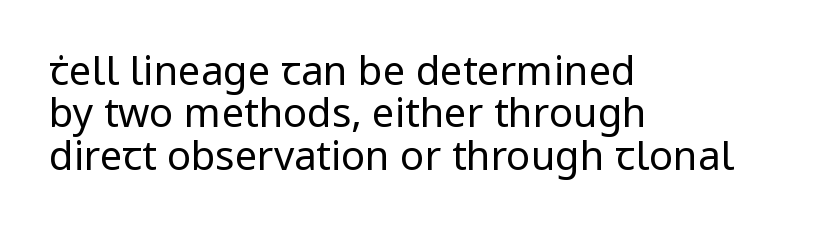
{"serif": "no", "italic": "no", "bold": "no", "weight": "regular", "width": "normal", "stroke_contrast": "low", "x_height": "medium", "monospaced": "no", "underline": "no", "align": "left", "line_spacing": "tight", "line_spacing_ratio": 1.06, "letter_spacing": "normal", "letter_spacing_em": 0.0, "glyph_px": 40}
